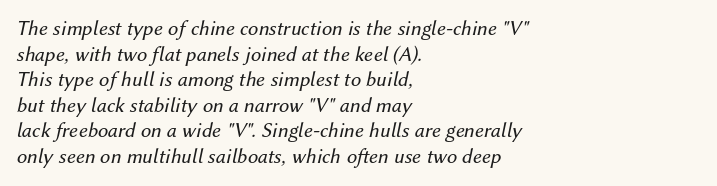
Q: Is the text bold? A: No.
Q: Is the text italic (slanted)? A: Yes, it leans right by about 12 degrees.
Q: Is the text underlined? A: No.
Q: How is the paragraph aligned? A: Left-aligned.
Q: Is the spacing between letters normal or unusually wide? A: Normal.
